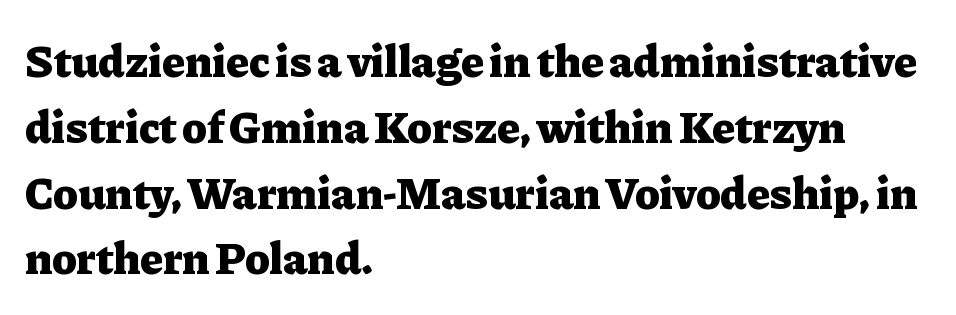
Spacing verdict: proportional, widths tailored to each character. Characters remain perfectly vertical along every line. Descenders are the only things crossing below the line. Each new line begins a customary step beneath the previous one. In terms of weight, the rendering is a true, heavy bold.
